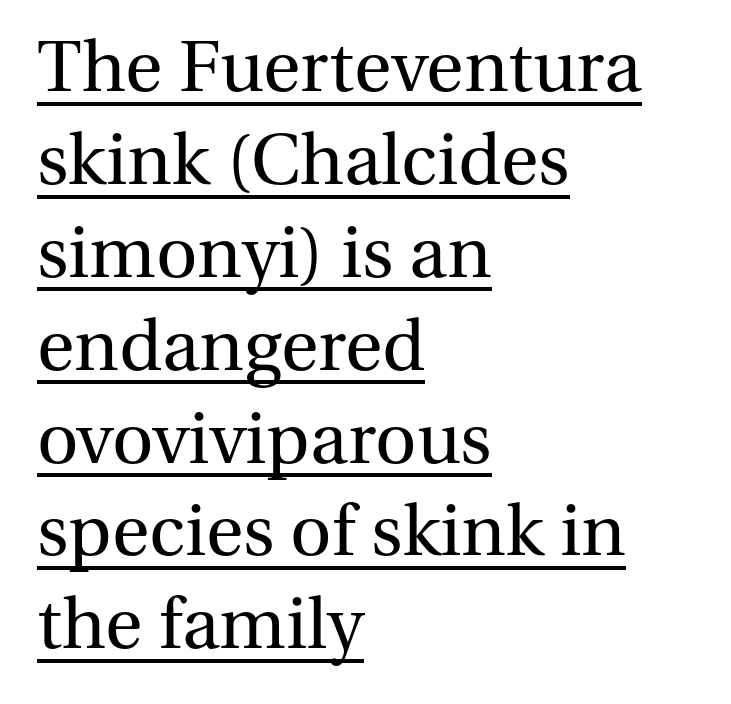
Compared with undecorated copy, this sample adds a rule below the words. Compared with typical paragraphs, the rows here are spaced about the same. You could call the tracking neutral — neither tight nor loose. Notice how the passage keeps a crisp vertical edge on the left only. Classification — serif.
